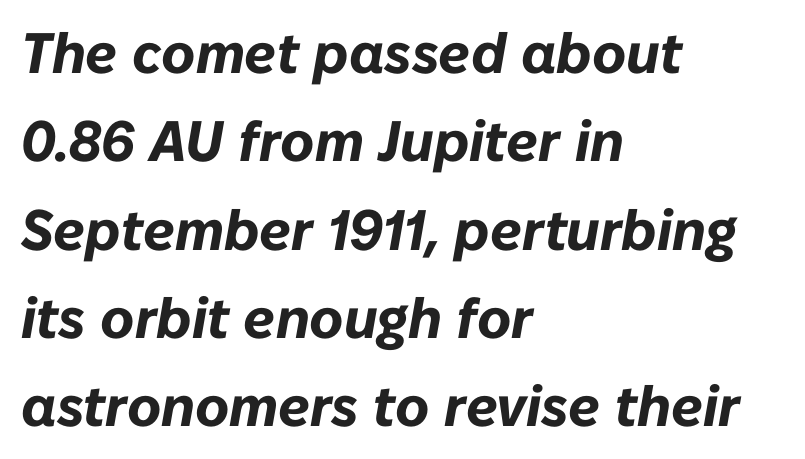
Q: Is the text bold? A: Yes.
Q: Is the text italic (slanted)? A: Yes, it leans right by about 10 degrees.
Q: Is the text underlined? A: No.
Q: How is the paragraph aligned? A: Left-aligned.
Q: Is the spacing between letters normal or unusually wide? A: Normal.
Q: Is the spacing between lines tight, normal or loose? A: Normal.
Q: Width (condensed, normal, or wide)? A: Normal.
Q: Stroke contrast? A: Low.
Q: x-height? A: Medium.
Q: Monospaced? A: No.
